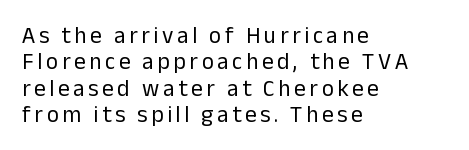
Each row of text sits above clean, open space. This reads as an unemphasized weight, regular at the heaviest. The paragraph has a hard left edge and a soft right edge. Tall strokes in this sample are plumb rather than angled.
